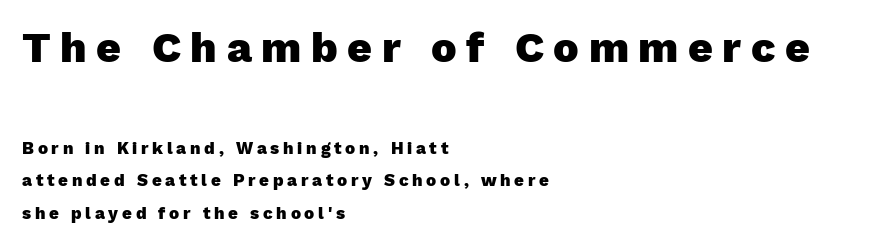
The image shows 43 px heavy sans-serif type, upright; set left-aligned, loose line spacing (1.9x), unusually wide letter spacing (+0.22 em), not underlined; the first (top) block is 2.53x larger; low stroke contrast and a medium x-height.
